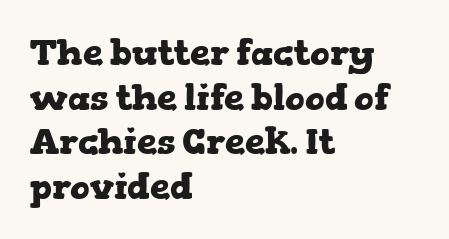
The image shows 36 px heavy, wide serif type, upright; set left-aligned, line spacing 1.24x, normal letter spacing, not underlined; low stroke contrast and a medium x-height.
